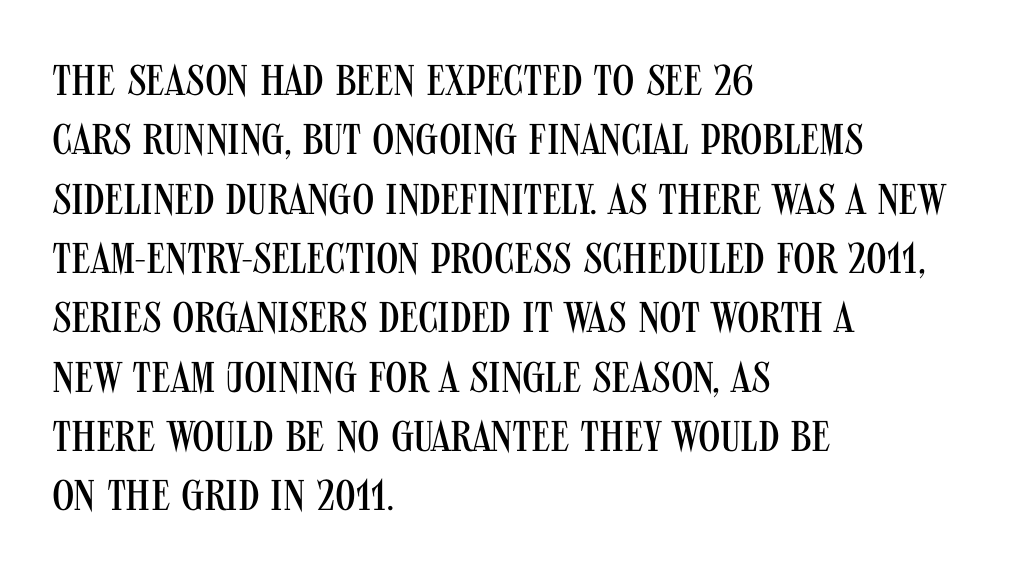
Q: Is the text bold? A: No.
Q: Is the text italic (slanted)? A: No, it is upright.
Q: Is the typeface a serif or a sans-serif typeface? A: Sans-serif.
Q: Is the text underlined? A: No.
Q: How is the paragraph aligned? A: Left-aligned.
Q: Is the spacing between letters normal or unusually wide? A: Normal.
Q: Is the spacing between lines tight, normal or loose? A: Normal.
Q: Width (condensed, normal, or wide)? A: Condensed.
Q: Stroke contrast? A: Medium.
Q: x-height? A: Large.
Q: Monospaced? A: No.
